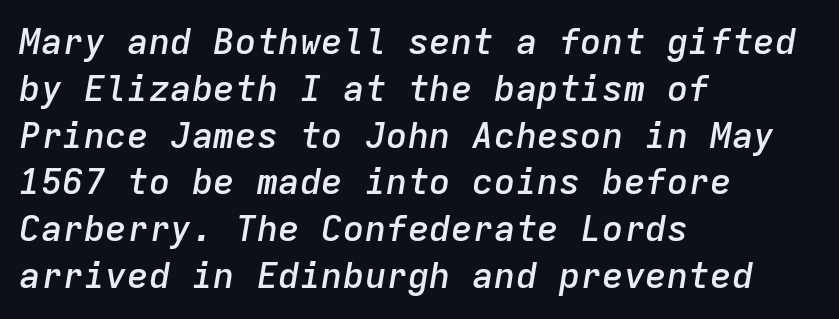
Lines of text with bare space underneath. Inter-character spacing is left at the font's built-in metrics. Fixed-width glyphs throughout — classic coding-font behaviour. This is moderately heavy type, rendered in semibold. Left-aligned paragraph, ragged on the right. The text carries the slant typical of an italic or oblique font.
